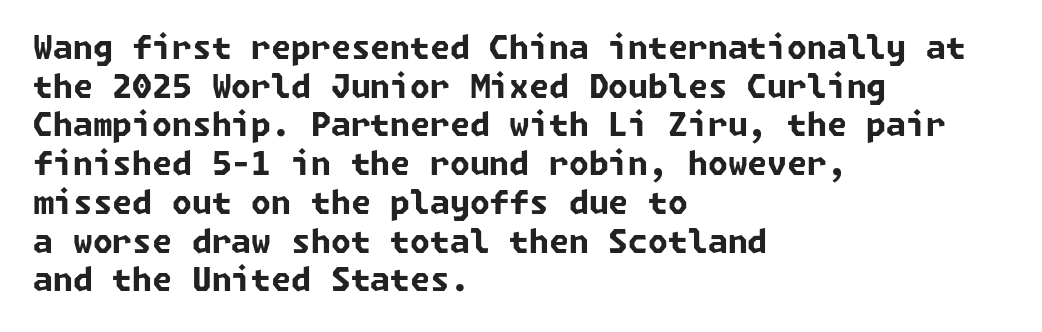
{"serif": "no", "bold": "yes", "weight": "bold", "width": "normal", "stroke_contrast": "low", "x_height": "medium", "underline": "no", "align": "left", "line_spacing_ratio": 1.21, "letter_spacing": "normal", "letter_spacing_em": 0.0, "glyph_px": 32}
